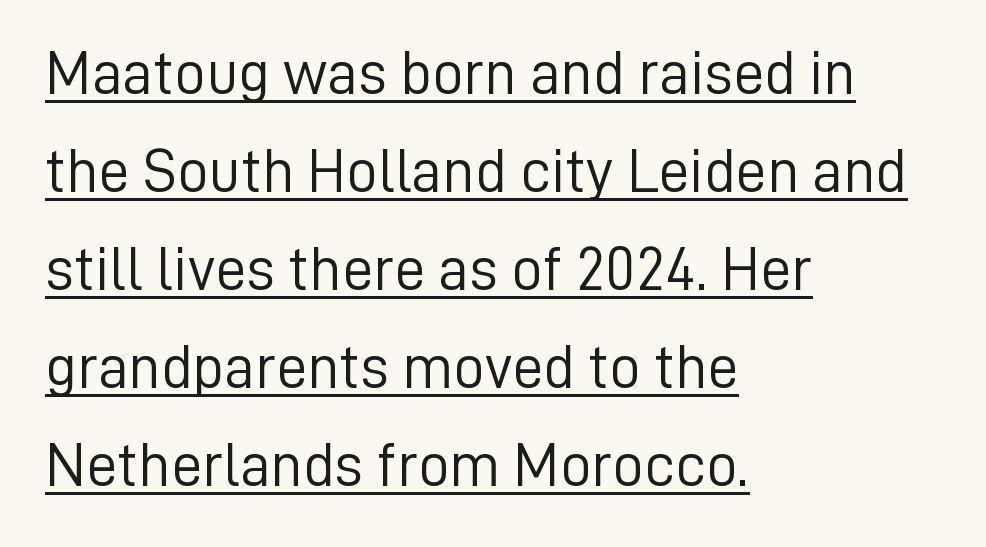
Q: Is the text bold? A: No.
Q: Is the text italic (slanted)? A: No, it is upright.
Q: Is the typeface a serif or a sans-serif typeface? A: Sans-serif.
Q: Is the text underlined? A: Yes.
Q: How is the paragraph aligned? A: Left-aligned.
Q: Is the spacing between letters normal or unusually wide? A: Normal.
Q: Is the spacing between lines tight, normal or loose? A: Normal.
Q: Width (condensed, normal, or wide)? A: Normal.
Q: Stroke contrast? A: Low.
Q: x-height? A: Medium.
Q: Monospaced? A: No.
